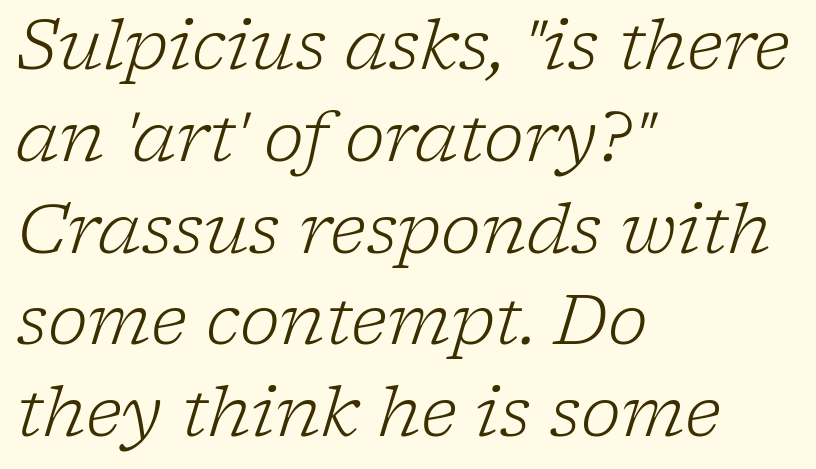
Q: Is the text bold? A: No.
Q: Is the text italic (slanted)? A: Yes, it leans right by about 17 degrees.
Q: Is the typeface a serif or a sans-serif typeface? A: Serif.
Q: Is the text underlined? A: No.
Q: How is the paragraph aligned? A: Left-aligned.
Q: Is the spacing between letters normal or unusually wide? A: Normal.
Q: Is the spacing between lines tight, normal or loose? A: Normal.
Q: Width (condensed, normal, or wide)? A: Normal.
Q: Stroke contrast? A: Low.
Q: x-height? A: Medium.
Q: Monospaced? A: No.
